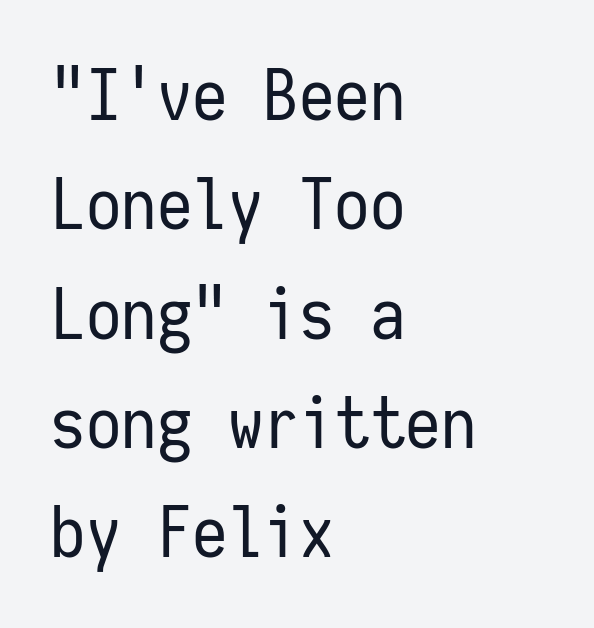
Nothing sits at the stroke ends, so this counts as sans-serif. Only glyphs here, with clear space below each row. Here the designer chose a console-style face with uniform glyph widths. Inter-character spacing is left at the font's built-in metrics.
